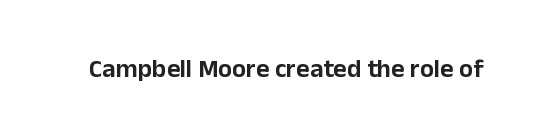
Q: Is the text italic (slanted)? A: No, it is upright.
Q: Is the text underlined? A: No.
Q: Is the spacing between letters normal or unusually wide? A: Normal.
